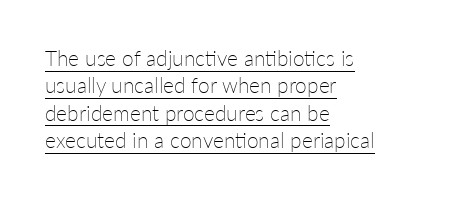
Q: Is the text bold? A: No.
Q: Is the text italic (slanted)? A: No, it is upright.
Q: Is the text underlined? A: Yes.
Q: How is the paragraph aligned? A: Left-aligned.
Q: Is the spacing between letters normal or unusually wide? A: Normal.
Q: Is the spacing between lines tight, normal or loose? A: Normal.
